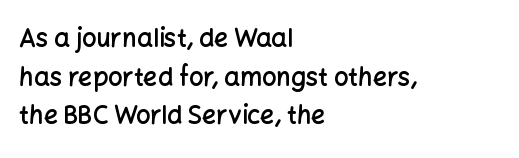
Quick note: underline off. The passage is arranged the way most books set body copy — flush left. Quick note: interline space is typical. Posture: vertical. The letters sit at their default tracking, neither squeezed nor spread.
